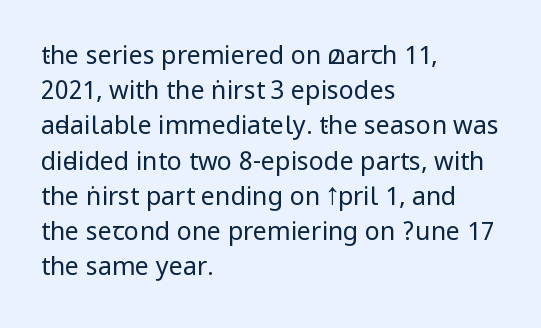
Q: Is the text bold? A: No.
Q: Is the text italic (slanted)? A: No, it is upright.
Q: Is the text underlined? A: No.
Q: How is the paragraph aligned? A: Left-aligned.
Q: Is the spacing between letters normal or unusually wide? A: Normal.
Q: Is the spacing between lines tight, normal or loose? A: Normal.
